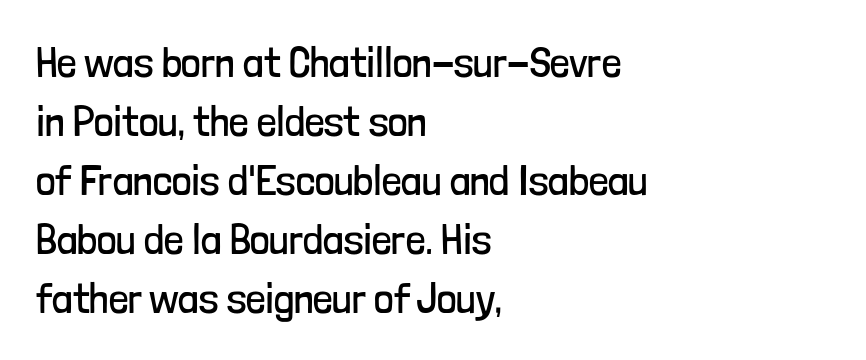
Nothing heavy about these letters — not bold at all. The type family on display is of the sans-serif kind. The letters advance in unequal steps, a hallmark of proportional type. Each row of text sits above clean, open space. Here the glyphs are tracked normally, forming tight word shapes.
